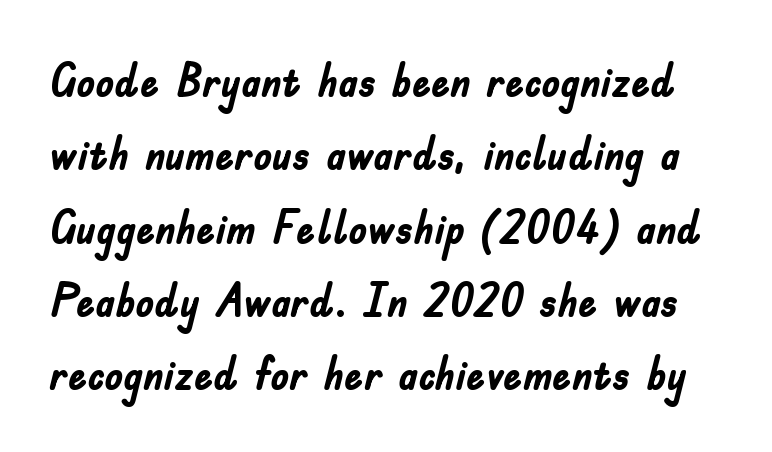
Q: Is the text bold? A: Yes.
Q: Is the text italic (slanted)? A: Yes.
Q: Is the typeface a serif or a sans-serif typeface? A: Sans-serif.
Q: Is the text underlined? A: No.
Q: Is the spacing between letters normal or unusually wide? A: Normal.
Q: Is the spacing between lines tight, normal or loose? A: Normal.
Q: Width (condensed, normal, or wide)? A: Condensed.
Q: Stroke contrast? A: Low.
Q: x-height? A: Small.
Q: Monospaced? A: No.
